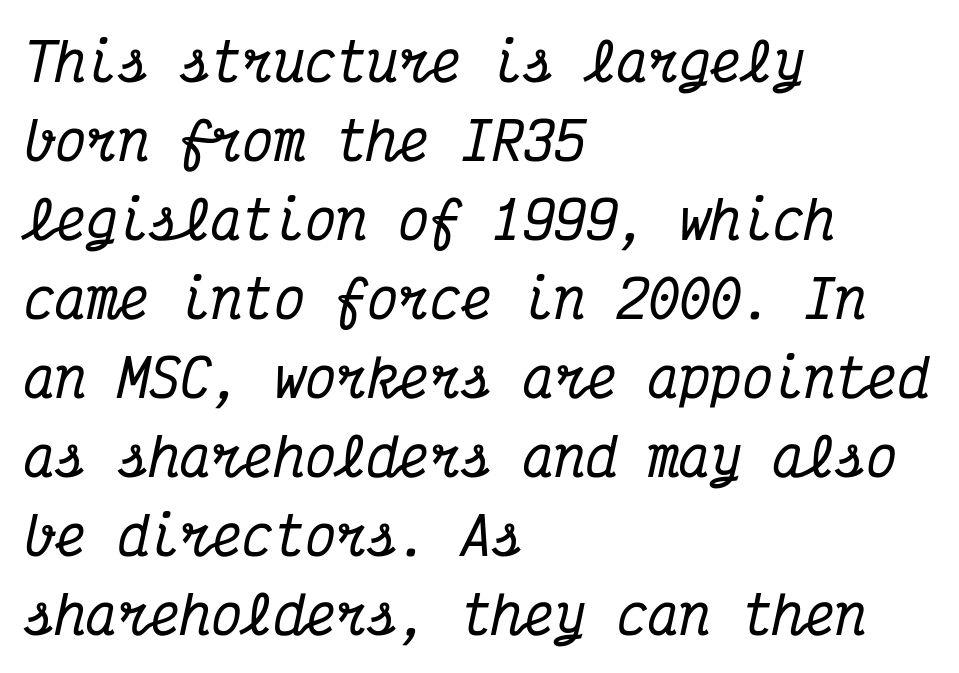
{"serif": "yes", "italic": "yes", "lean": "right", "slant_degrees": 12, "width": "condensed", "stroke_contrast": "medium", "x_height": "medium", "monospaced": "yes", "underline": "no", "align": "left", "line_spacing": "normal", "line_spacing_ratio": 1.52, "letter_spacing": "normal", "letter_spacing_em": 0.0, "glyph_px": 52}
